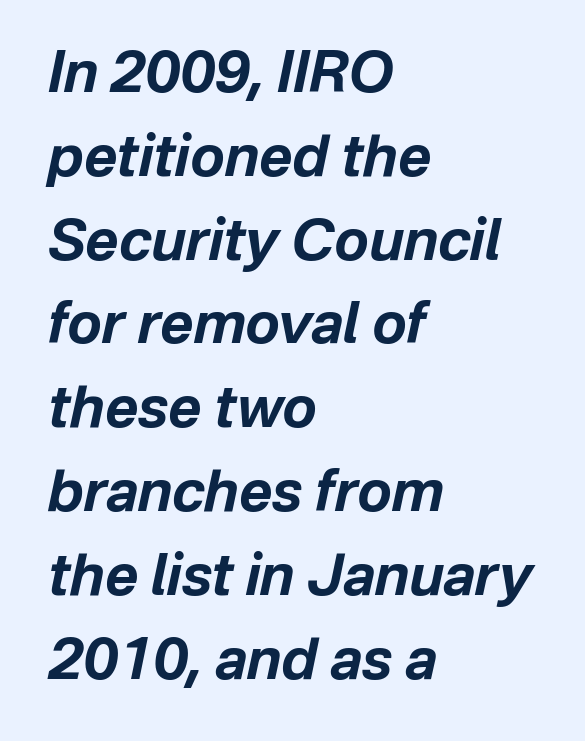
The image shows 57 px bold type, italic (leaning right); set left-aligned, normal line spacing (1.47x), normal letter spacing, not underlined; low stroke contrast and a medium x-height.
